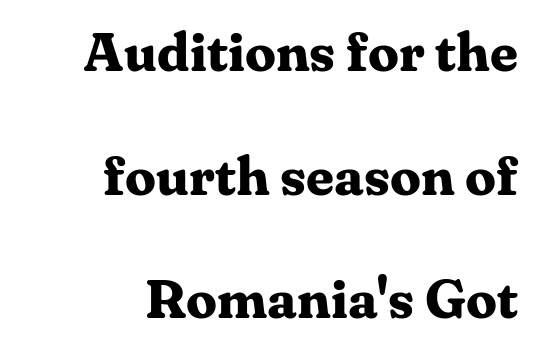
Q: Is the text bold? A: Yes.
Q: Is the text italic (slanted)? A: No, it is upright.
Q: Is the typeface a serif or a sans-serif typeface? A: Serif.
Q: Is the text underlined? A: No.
Q: How is the paragraph aligned? A: Right-aligned.
Q: Is the spacing between letters normal or unusually wide? A: Normal.
Q: Is the spacing between lines tight, normal or loose? A: Loose.
Q: Width (condensed, normal, or wide)? A: Normal.
Q: Stroke contrast? A: Medium.
Q: x-height? A: Medium.
Q: Monospaced? A: No.
